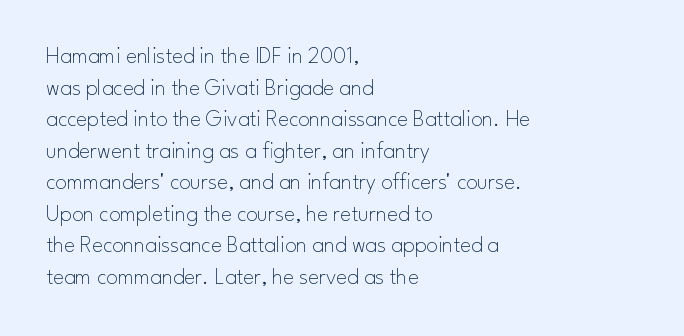
The strokes are not fattened; the text isn't bold. Beneath every word, the page is bare. Every row of glyphs begins at an identical x-position on the left. In terms of posture, this sample is upright.
